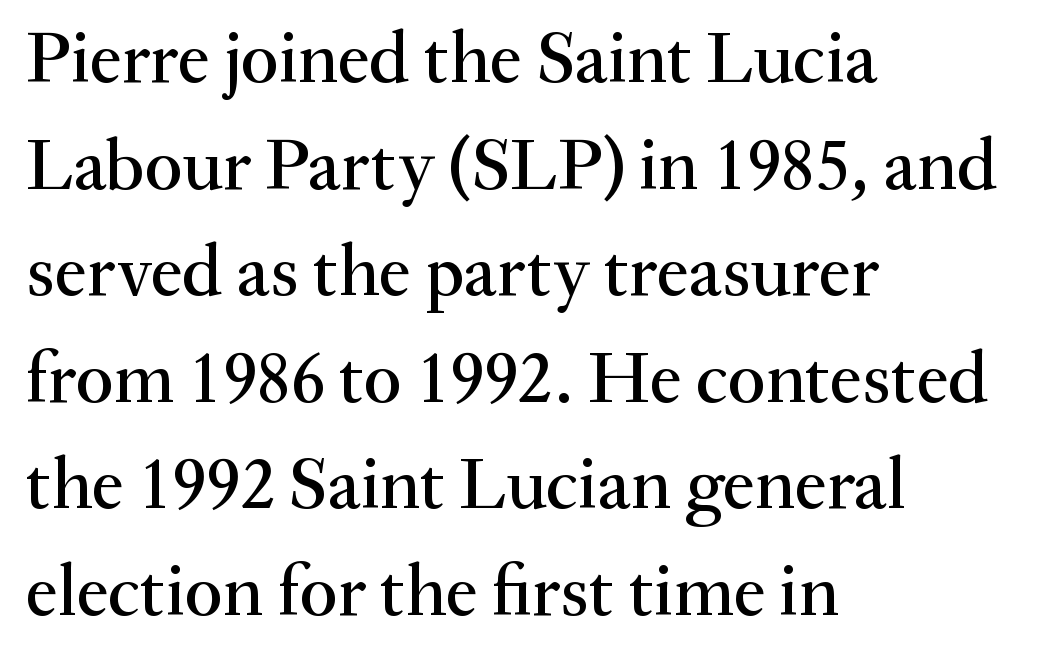
The font's upright variant was chosen for this text. Underline: absent. Is this a fixed-width face? No — the glyphs have proportional, varying widths. The tracking reads as untouched default to a designer's eye. Typographically, this falls in the serif category. Successive baselines arrive at the customary interval.
